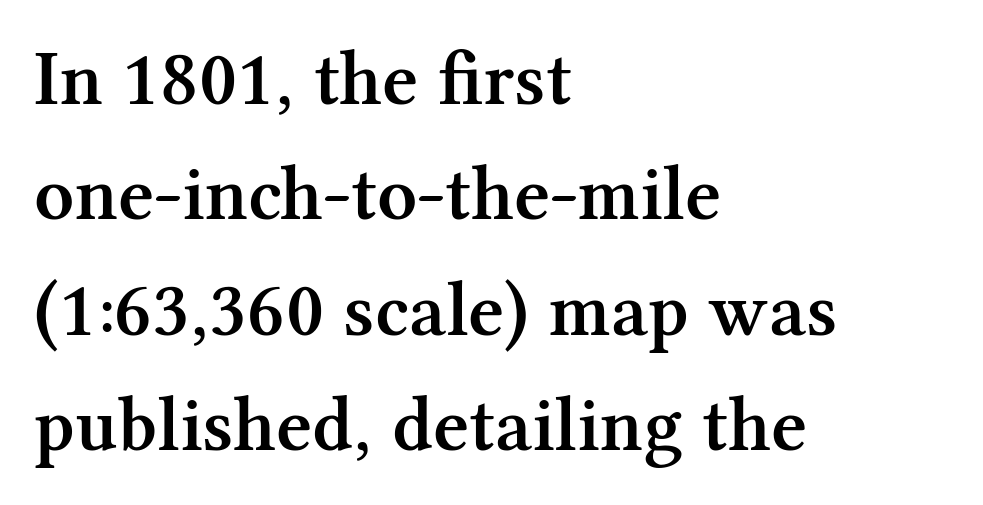
The image shows 78 px semibold serif type, upright; set left-aligned, normal line spacing (1.48x), normal letter spacing, not underlined; medium stroke contrast and a medium x-height.
